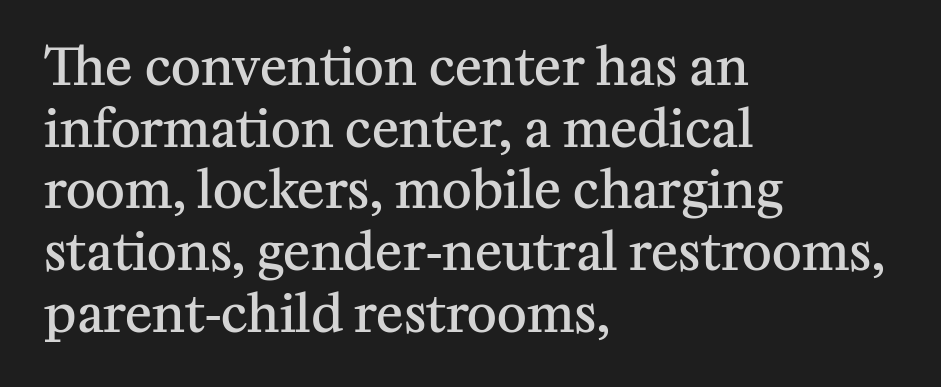
Italic: no, the glyphs are upright roman. Typeset ragged right — the left edge is the straight one. Does the type have serifs? Yes, each stem ends in a small foot. Compared with an ordinary text face, these strokes are moderately heavier — a semibold. Glance below the letters and you will spot only blank space. Each letter keeps its own natural width here, so spacing adapts to shape.
